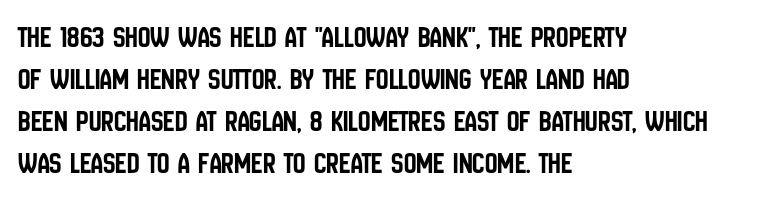
{"serif": "no", "italic": "no", "width": "condensed", "stroke_contrast": "low", "x_height": "large", "monospaced": "no", "underline": "no", "align": "left", "line_spacing": "normal", "line_spacing_ratio": 1.36, "letter_spacing": "normal", "letter_spacing_em": 0.0, "glyph_px": 31}
